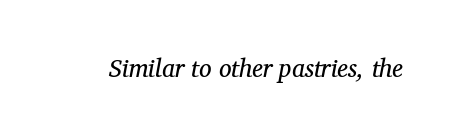
Q: Is the text bold? A: No.
Q: Is the text italic (slanted)? A: Yes, it leans right by about 12 degrees.
Q: Is the text underlined? A: No.
Q: Is the spacing between letters normal or unusually wide? A: Normal.
